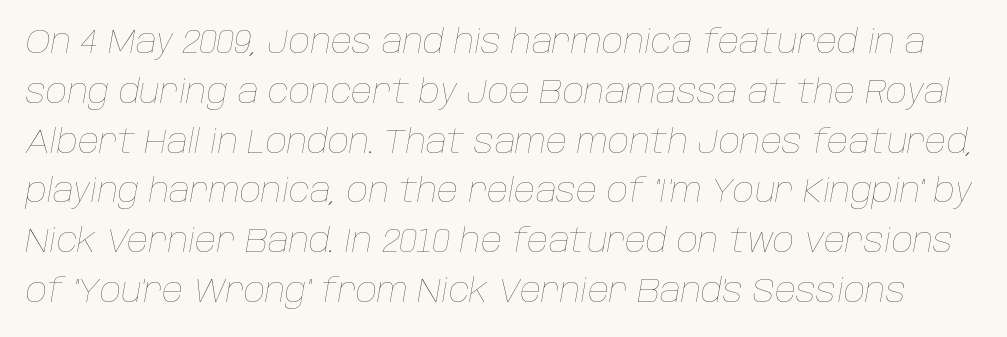
{"italic": "yes", "lean": "right", "slant_degrees": 10, "bold": "no", "weight": "thin", "width": "normal", "stroke_contrast": "low", "x_height": "large", "monospaced": "no", "underline": "no", "line_spacing": "normal", "line_spacing_ratio": 1.51, "letter_spacing": "normal", "letter_spacing_em": 0.0, "glyph_px": 33}
